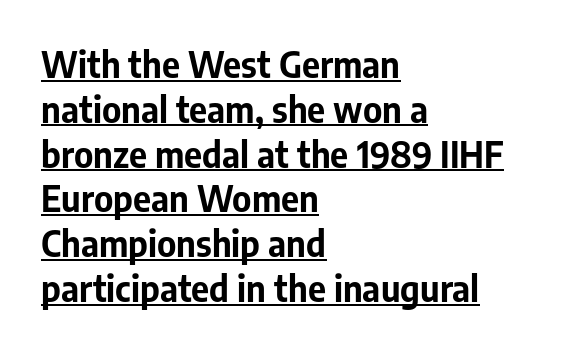
Q: Is the text bold? A: Yes.
Q: Is the text italic (slanted)? A: No, it is upright.
Q: Is the typeface a serif or a sans-serif typeface? A: Sans-serif.
Q: Is the text underlined? A: Yes.
Q: How is the paragraph aligned? A: Left-aligned.
Q: Is the spacing between letters normal or unusually wide? A: Normal.
Q: Is the spacing between lines tight, normal or loose? A: Normal.
Q: Width (condensed, normal, or wide)? A: Normal.
Q: Stroke contrast? A: Low.
Q: x-height? A: Medium.
Q: Monospaced? A: No.
